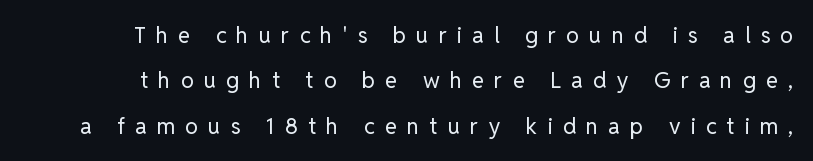
The image shows 22 px text type, upright; set loose line spacing (2.06x), unusually wide letter spacing (+0.46 em), not underlined.
